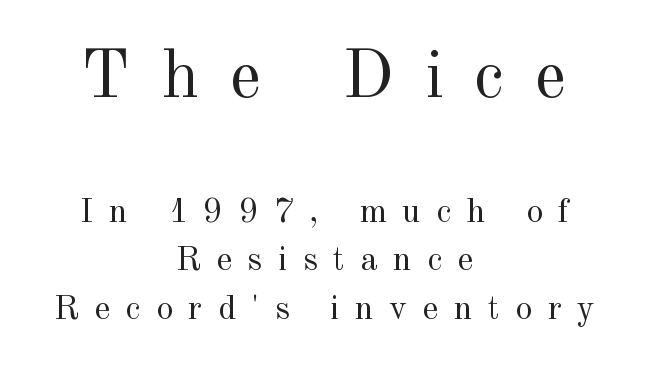
The image shows 68 px regular-weight serif type, upright; set centered, normal line spacing (1.42x), unusually wide letter spacing (+0.46 em), not underlined; the first (top) block is 2.0x larger; a small x-height.
